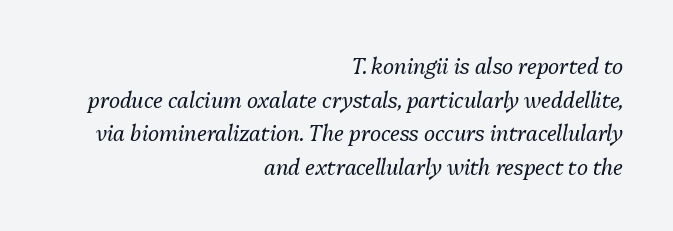
Every row of glyphs terminates at an identical x-position on the right. Ink coverage per letter is moderate at most. The string is rendered with underlining switched off. Slant detected: the letters are inclined. Evenly set lines give the paragraph a standard silhouette.
